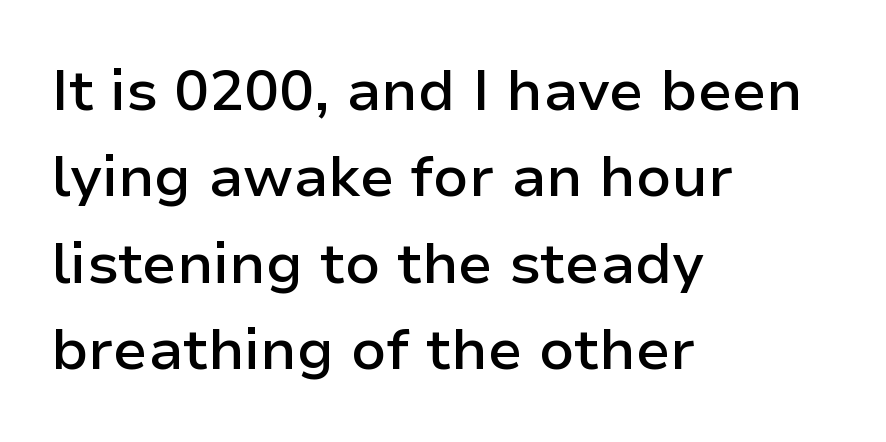
The image shows 58 px semibold sans-serif type, upright; set left-aligned, normal line spacing (1.49x), normal letter spacing, not underlined; low stroke contrast and a medium x-height.
